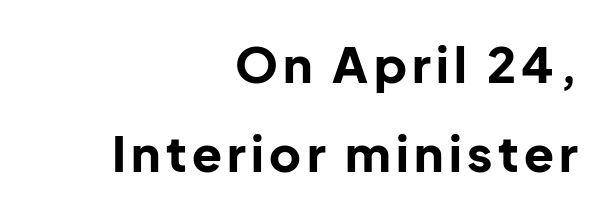
Weight: bold. This is the regular roman posture of the typeface. Note the varied advance widths — an 'i' is clearly narrower than an 'm'. All the whitespace from short lines collects on the left. The rendering shows plain stroke endings on the letterforms — a sans-serif design.
